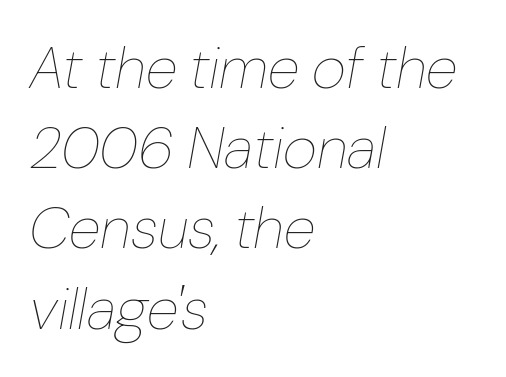
Q: Is the text bold? A: No.
Q: Is the text italic (slanted)? A: Yes, it leans right by about 10 degrees.
Q: Is the text underlined? A: No.
Q: How is the paragraph aligned? A: Left-aligned.
Q: Is the spacing between letters normal or unusually wide? A: Normal.
Q: Is the spacing between lines tight, normal or loose? A: Normal.
Q: Width (condensed, normal, or wide)? A: Normal.
Q: Stroke contrast? A: Low.
Q: x-height? A: Medium.
Q: Monospaced? A: No.
